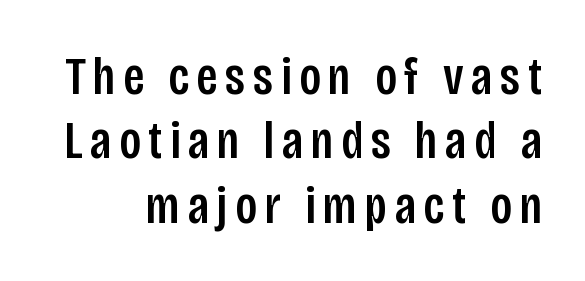
The image shows 54 px condensed sans-serif type, upright; set line spacing 1.19x, not underlined; low stroke contrast and a large x-height.
